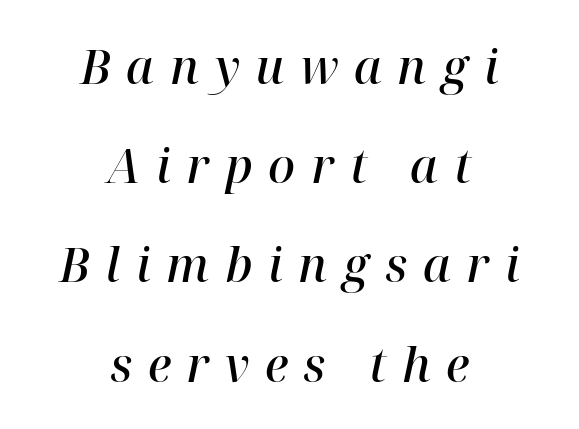
The image shows 47 px semibold serif type, italic (leaning right); set centered, loose line spacing (2.11x), unusually wide letter spacing (+0.33 em), not underlined; high stroke contrast and a medium x-height.
